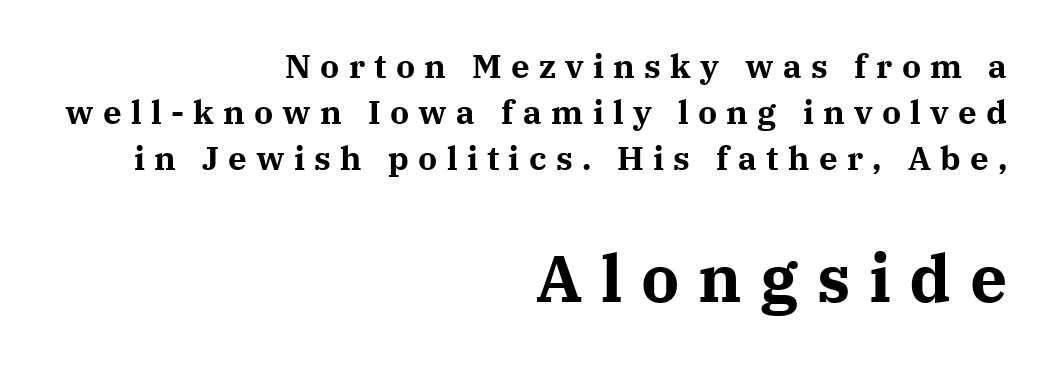
{"serif": "yes", "italic": "no", "bold": "yes", "weight": "bold", "width": "normal", "stroke_contrast": "medium", "x_height": "medium", "monospaced": "no", "underline": "no", "align": "right", "line_spacing": "normal", "line_spacing_ratio": 1.39, "letter_spacing": "wide", "letter_spacing_em": 0.28, "larger_block": "second", "size_ratio": 2.0, "glyph_px": 66}
